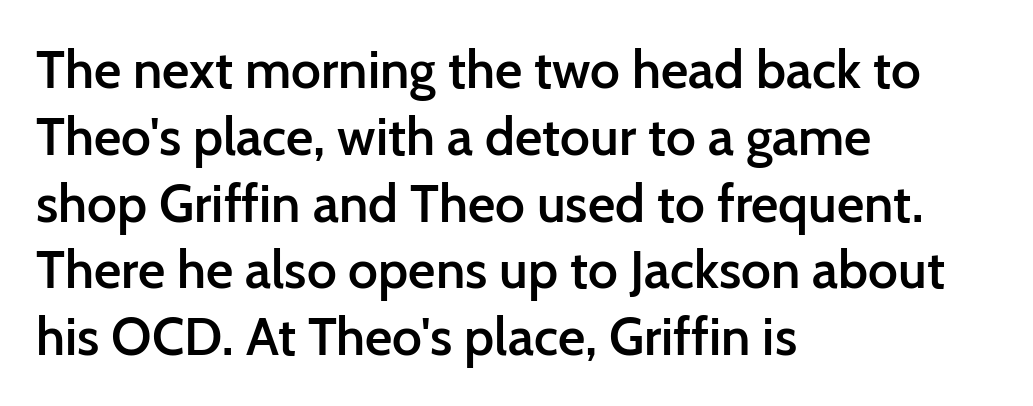
{"serif": "no", "italic": "no", "bold": "semi", "weight": "semibold", "width": "normal", "stroke_contrast": "low", "x_height": "medium", "monospaced": "no", "underline": "no", "align": "left", "line_spacing": "normal", "line_spacing_ratio": 1.26, "letter_spacing": "normal", "letter_spacing_em": 0.0, "glyph_px": 53}
